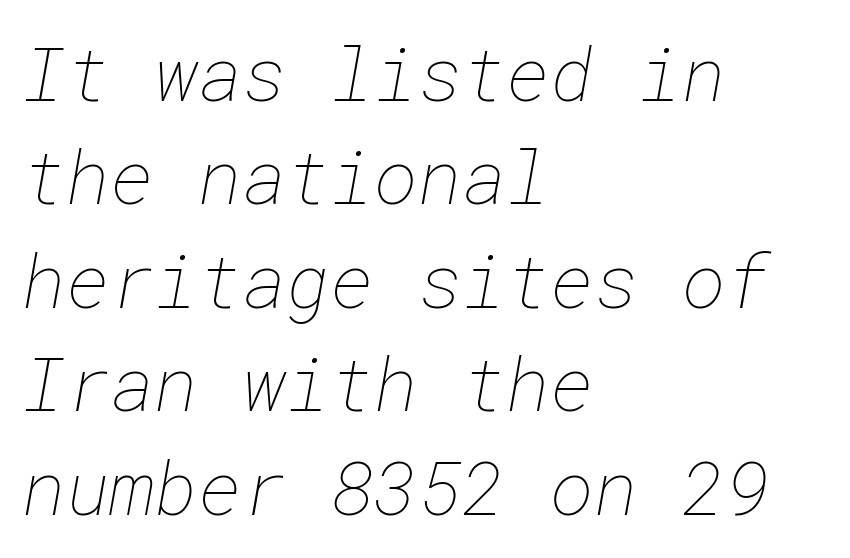
Q: Is the text bold? A: No.
Q: Is the text underlined? A: No.
Q: How is the paragraph aligned? A: Left-aligned.
Q: Is the spacing between letters normal or unusually wide? A: Normal.
Q: Is the spacing between lines tight, normal or loose? A: Normal.
Q: Width (condensed, normal, or wide)? A: Normal.
Q: Stroke contrast? A: Low.
Q: x-height? A: Medium.
